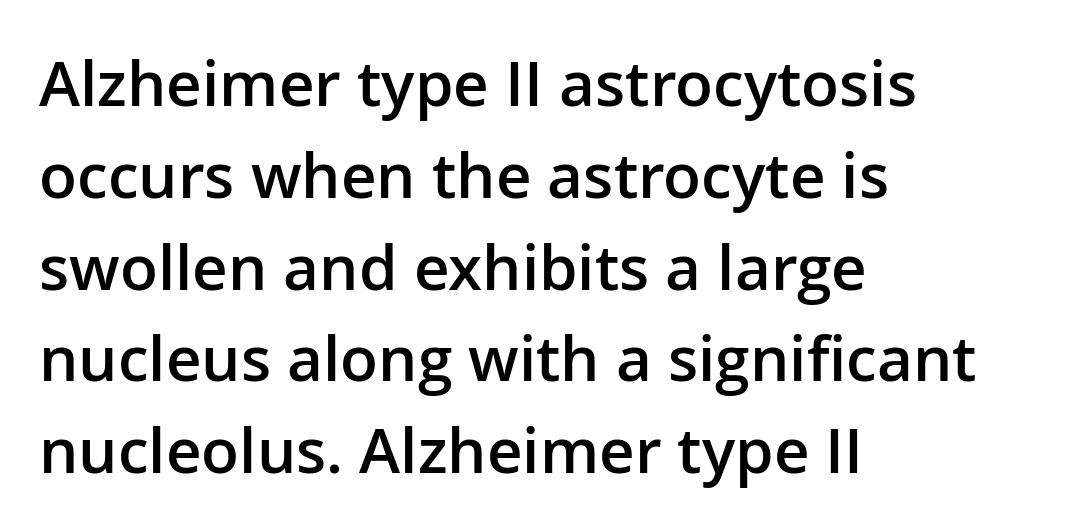
Q: Is the text bold? A: Semi-bold.
Q: Is the text italic (slanted)? A: No, it is upright.
Q: Is the typeface a serif or a sans-serif typeface? A: Sans-serif.
Q: Is the text underlined? A: No.
Q: How is the paragraph aligned? A: Left-aligned.
Q: Is the spacing between letters normal or unusually wide? A: Normal.
Q: Is the spacing between lines tight, normal or loose? A: Normal.
Q: Width (condensed, normal, or wide)? A: Normal.
Q: Stroke contrast? A: Low.
Q: x-height? A: Medium.
Q: Monospaced? A: No.
